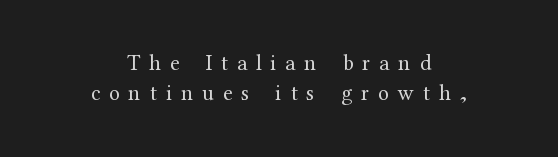
Q: Is the text bold? A: No.
Q: Is the text italic (slanted)? A: No, it is upright.
Q: Is the text underlined? A: No.
Q: How is the paragraph aligned? A: Centered.
Q: Is the spacing between letters normal or unusually wide? A: Unusually wide.
Q: Is the spacing between lines tight, normal or loose? A: Normal.
